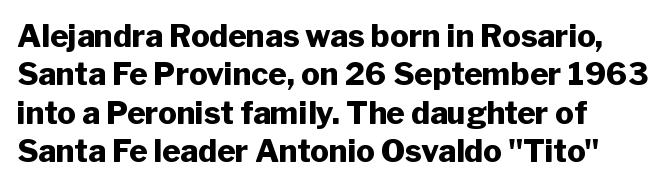
Each word holds together tightly as a unit, with standard inter-letter gaps. Set as a true bold cut, around the 700 mark. Check the space under the baseline: it is left empty. Font category for this specimen: sans-serif.
